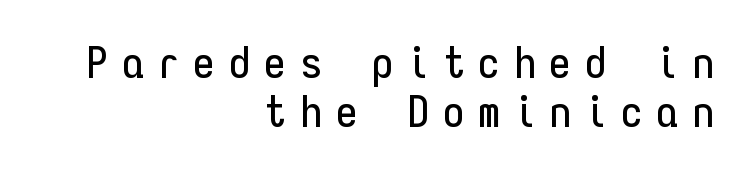
Q: Is the text italic (slanted)? A: No, it is upright.
Q: Is the typeface a serif or a sans-serif typeface? A: Sans-serif.
Q: Is the text underlined? A: No.
Q: How is the paragraph aligned? A: Right-aligned.
Q: Is the spacing between letters normal or unusually wide? A: Unusually wide.
Q: Is the spacing between lines tight, normal or loose? A: Tight.
Q: Width (condensed, normal, or wide)? A: Condensed.
Q: Stroke contrast? A: Low.
Q: x-height? A: Medium.
Q: Monospaced? A: Yes.
